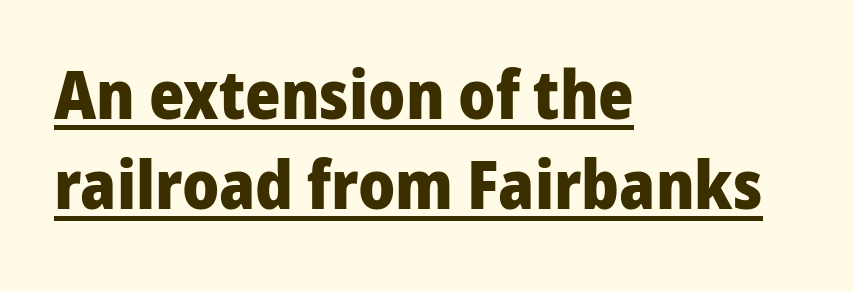
Interline gaps are of average width in this sample. Caption: lettering with a line underneath. As a designer I'd log this as weight 700, bold. Nope, no serifs anywhere on these letters.
